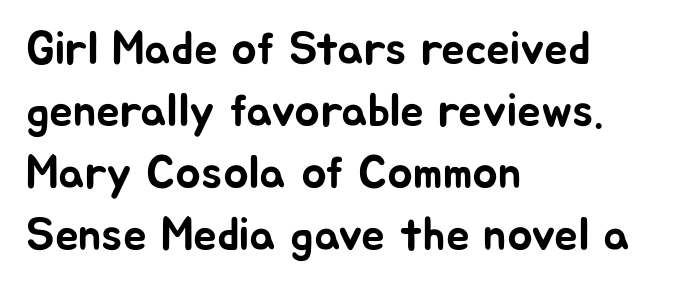
Q: Is the text italic (slanted)? A: No, it is upright.
Q: Is the typeface a serif or a sans-serif typeface? A: Sans-serif.
Q: Is the text underlined? A: No.
Q: How is the paragraph aligned? A: Left-aligned.
Q: Is the spacing between letters normal or unusually wide? A: Normal.
Q: Is the spacing between lines tight, normal or loose? A: Normal.
Q: Width (condensed, normal, or wide)? A: Normal.
Q: Stroke contrast? A: Low.
Q: x-height? A: Medium.
Q: Monospaced? A: No.
